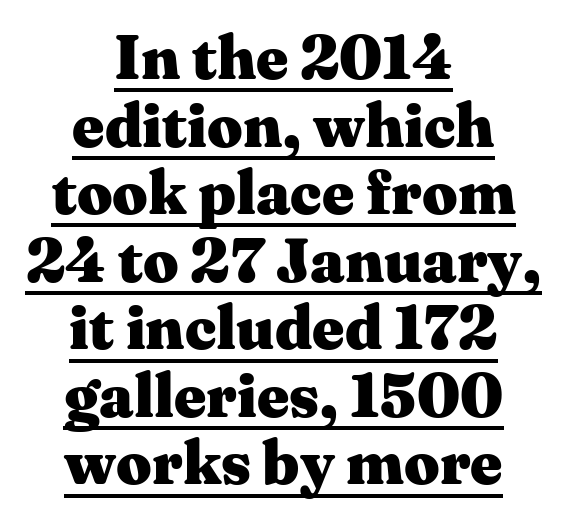
The glyphs are accompanied by a horizontal stroke just below them. The axis of the letterforms is exactly vertical. Look at the stroke-to-counter ratio: heavy, a bold. Line starts and ends both wander, symmetrically. The space between consecutive lines is stingy. Is the letter spacing exaggerated? No — it looks like the ordinary default.
